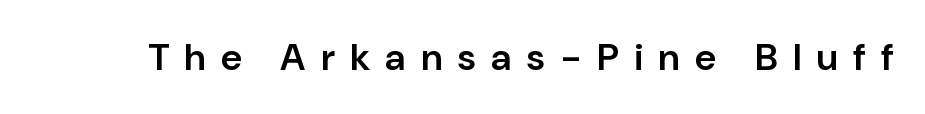
The image shows 38 px semibold sans-serif type, upright; set unusually wide letter spacing (+0.4 em), not underlined; low stroke contrast and a medium x-height.
